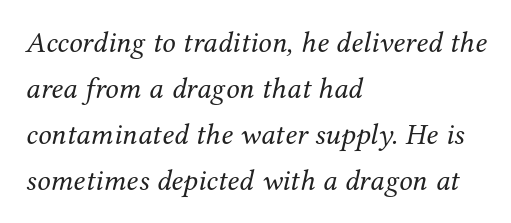
Tall strokes in this sample are angled rather than plumb. Note the varied advance widths — an 'i' is clearly narrower than an 'm'. The typeface chosen for these lines features serifs. Is the letter spacing exaggerated? No — it looks like the ordinary default.
